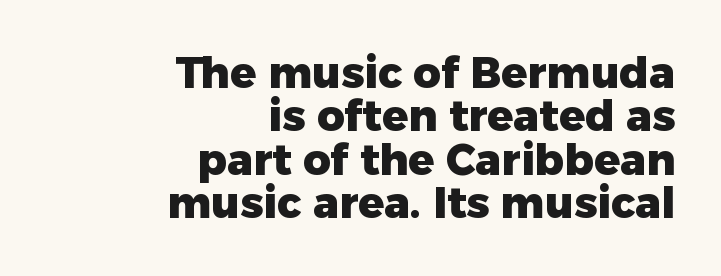
{"serif": "no", "italic": "no", "bold": "yes", "weight": "heavy", "width": "normal", "stroke_contrast": "low", "x_height": "medium", "monospaced": "no", "underline": "no", "align": "right", "line_spacing": "tight", "line_spacing_ratio": 1.01, "letter_spacing": "normal", "letter_spacing_em": 0.0, "glyph_px": 43}
